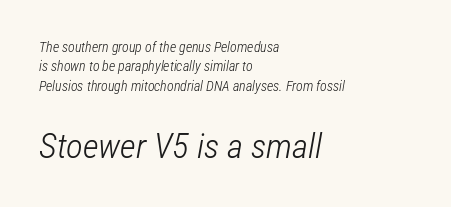
Q: Is the text bold? A: No.
Q: Is the text italic (slanted)? A: Yes, it leans right by about 12 degrees.
Q: Is the text underlined? A: No.
Q: How is the paragraph aligned? A: Left-aligned.
Q: Is the spacing between letters normal or unusually wide? A: Normal.
Q: Is the spacing between lines tight, normal or loose? A: Normal.
Q: Which block of text is set in a larger size, the first (top) or the second (bottom)? A: The second (bottom) one.
Q: Width (condensed, normal, or wide)? A: Condensed.
Q: Stroke contrast? A: Low.
Q: x-height? A: Medium.
Q: Monospaced? A: No.
